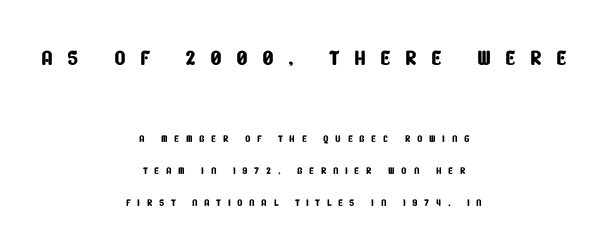
Q: Is the typeface a serif or a sans-serif typeface? A: Sans-serif.
Q: Is the text underlined? A: No.
Q: How is the paragraph aligned? A: Centered.
Q: Is the spacing between letters normal or unusually wide? A: Unusually wide.
Q: Is the spacing between lines tight, normal or loose? A: Loose.
Q: Which block of text is set in a larger size, the first (top) or the second (bottom)? A: The first (top) one.
Q: Width (condensed, normal, or wide)? A: Condensed.
Q: Stroke contrast? A: Low.
Q: x-height? A: Large.
Q: Monospaced? A: No.
